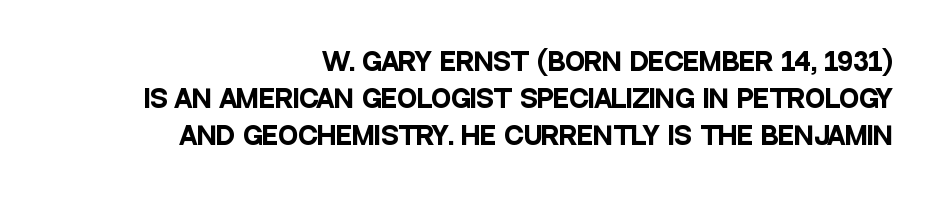
The image shows 24 px bold type, upright; set right-aligned, normal line spacing (1.54x), normal letter spacing, not underlined.
